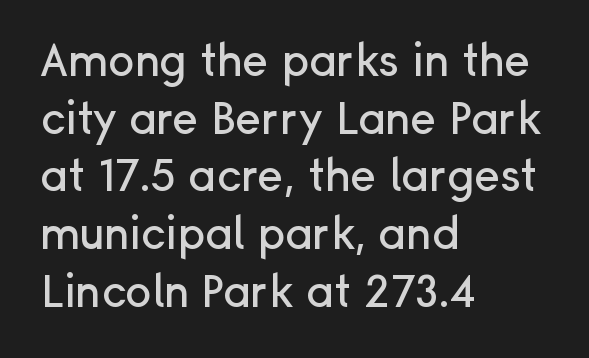
The strip under each line holds only bare page. The space between consecutive lines is moderate. Proportional: the letters do not fall into vertical columns. Notice how the stems are strictly vertical — no italics here. Unlike a traditional serif, this face leaves its strokes unadorned. The gaps between neighbouring characters are ordinary and unremarkable.
